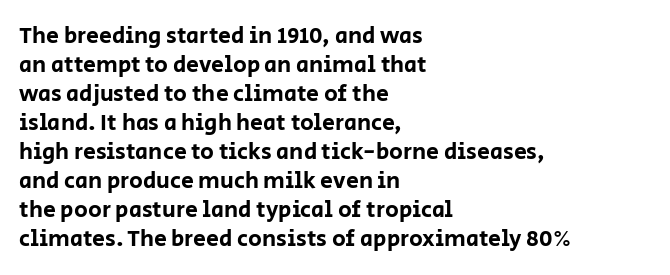
The image shows 23 px text type, upright; set left-aligned, normal line spacing (1.26x), normal letter spacing, not underlined.
